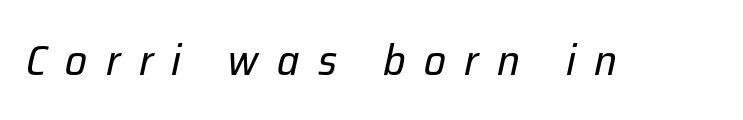
Q: Is the text bold? A: No.
Q: Is the text italic (slanted)? A: Yes, it leans right by about 12 degrees.
Q: Is the text underlined? A: No.
Q: Is the spacing between letters normal or unusually wide? A: Unusually wide.
Q: Width (condensed, normal, or wide)? A: Normal.
Q: Stroke contrast? A: Low.
Q: x-height? A: Medium.
Q: Monospaced? A: No.
